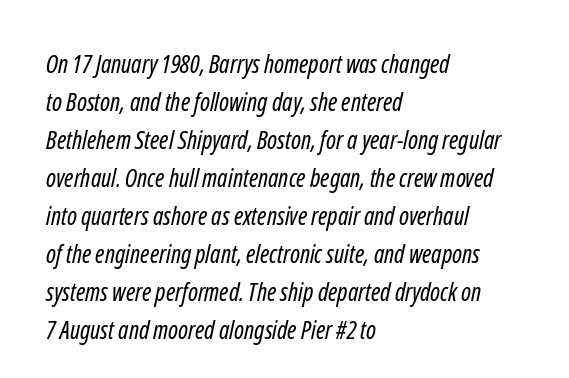
{"bold": "no", "underline": "no", "align": "left", "line_spacing": "normal", "line_spacing_ratio": 1.52, "letter_spacing": "normal", "letter_spacing_em": 0.0, "glyph_px": 25}
